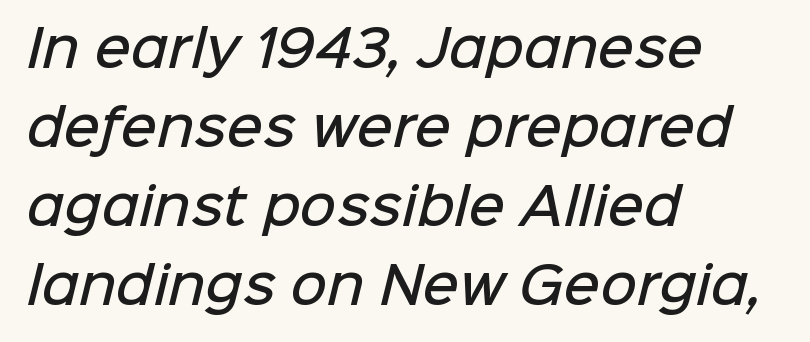
The image shows 50 px semibold sans-serif type; set left-aligned, normal line spacing (1.58x), normal letter spacing, not underlined; low stroke contrast and a medium x-height.
